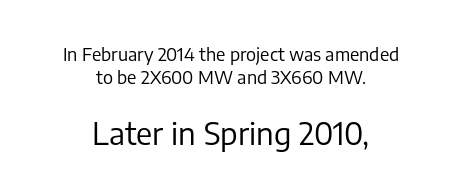
{"serif": "no", "italic": "no", "bold": "no", "weight": "regular", "width": "normal", "stroke_contrast": "low", "x_height": "medium", "monospaced": "no", "underline": "no", "align": "center", "line_spacing": "normal", "line_spacing_ratio": 1.27, "letter_spacing": "normal", "letter_spacing_em": 0.0, "larger_block": "second", "size_ratio": 1.72, "glyph_px": 31}
